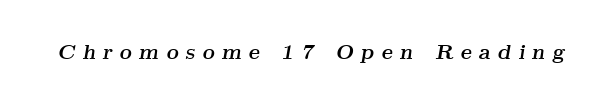
Q: Is the text bold? A: Yes.
Q: Is the text italic (slanted)? A: Yes, it leans right by about 9 degrees.
Q: Is the text underlined? A: No.
Q: Is the spacing between letters normal or unusually wide? A: Unusually wide.
